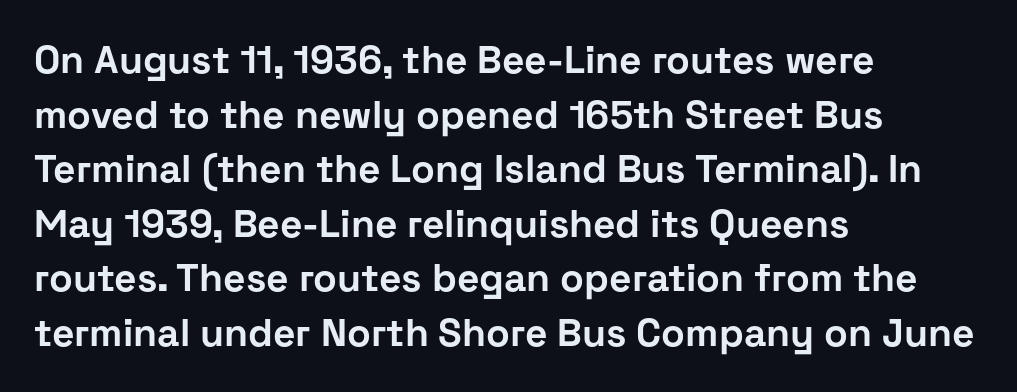
The image shows 39 px bold sans-serif type, upright; set left-aligned, normal line spacing (1.4x), normal letter spacing, not underlined; low stroke contrast and a medium x-height.
